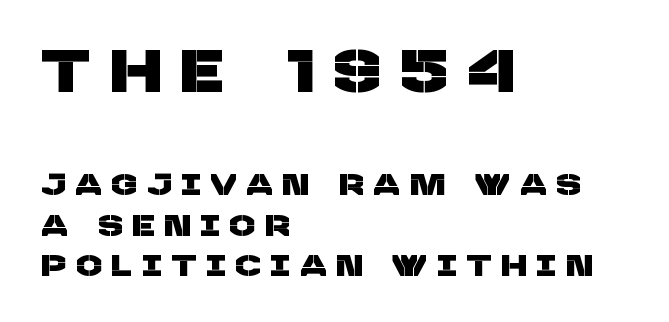
The tracking jumps out immediately: characters are airy and widely separated. Unlike a traditional serif, this face leaves its strokes unadorned. Character size in the leading block exceeds that of the trailing block. Line spacing here is normal.
